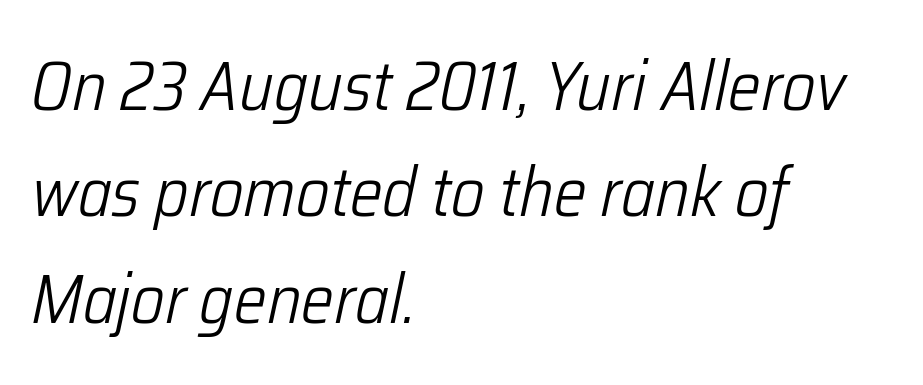
There's an unmistakable incline to the writing here. Teacher's note: observe the even left margin — that is flush-left alignment. Is the letter spacing exaggerated? No — it looks like the ordinary default. You could not count columns in this text — the font is proportionally spaced.
